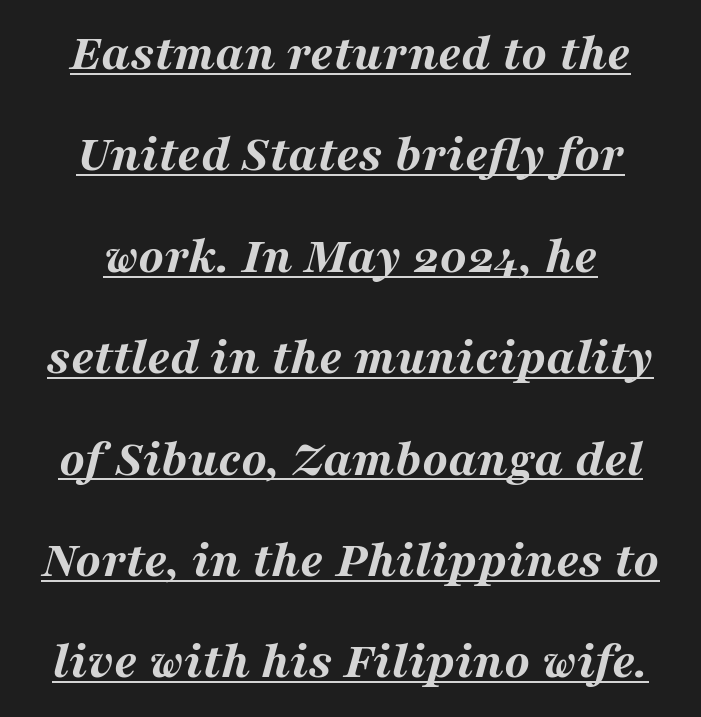
{"italic": "yes", "lean": "right", "slant_degrees": 16, "bold": "yes", "weight": "bold", "width": "wide", "stroke_contrast": "medium", "x_height": "medium", "monospaced": "no", "underline": "yes", "align": "center", "line_spacing": "loose", "line_spacing_ratio": 1.95, "letter_spacing": "normal", "letter_spacing_em": 0.0, "glyph_px": 52}
